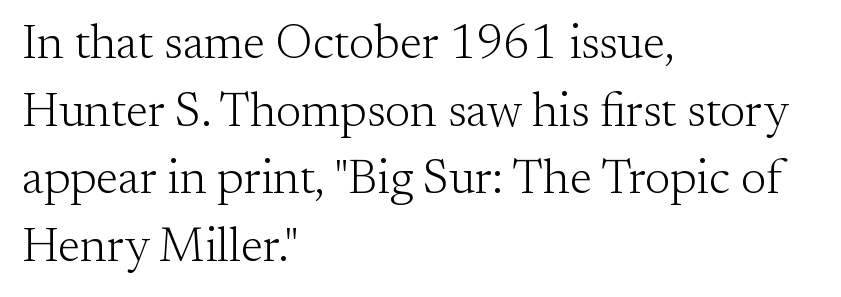
Nothing heavy about these letters — not bold at all. Characters remain perfectly vertical along every line. What kind of face is this? One with serifs. Casual observation: everything's shoved over to the left.
